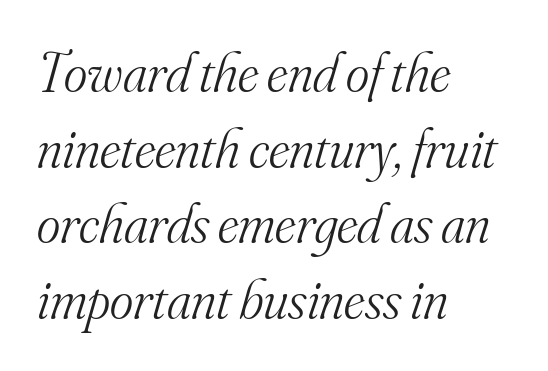
Q: Is the text bold? A: No.
Q: Is the text italic (slanted)? A: Yes, it leans right by about 16 degrees.
Q: Is the typeface a serif or a sans-serif typeface? A: Serif.
Q: Is the text underlined? A: No.
Q: How is the paragraph aligned? A: Left-aligned.
Q: Is the spacing between letters normal or unusually wide? A: Normal.
Q: Is the spacing between lines tight, normal or loose? A: Normal.
Q: Width (condensed, normal, or wide)? A: Normal.
Q: Stroke contrast? A: Medium.
Q: x-height? A: Small.
Q: Monospaced? A: No.
